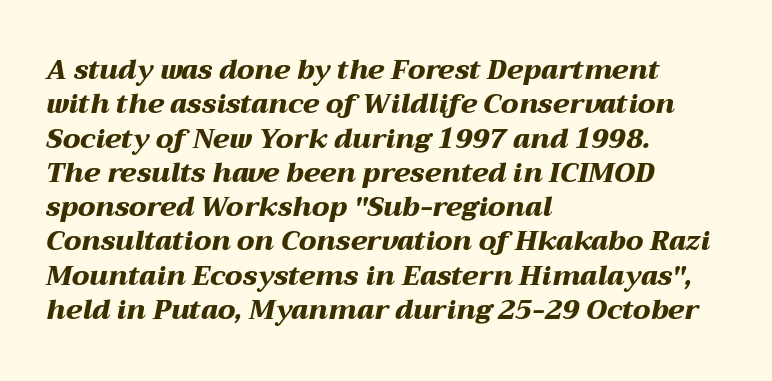
Q: Is the text bold? A: Yes.
Q: Is the text italic (slanted)? A: Yes, it leans right by about 12 degrees.
Q: Is the text underlined? A: No.
Q: How is the paragraph aligned? A: Left-aligned.
Q: Is the spacing between letters normal or unusually wide? A: Normal.
Q: Is the spacing between lines tight, normal or loose? A: Normal.
